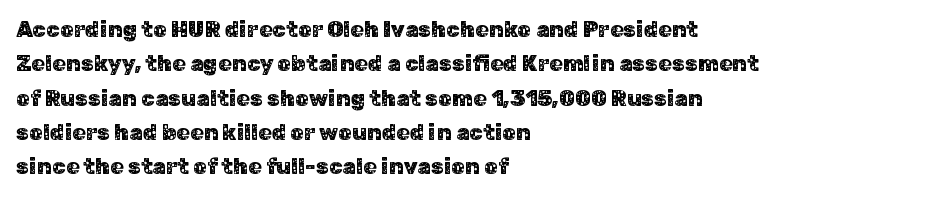
{"italic": "no", "underline": "no", "align": "left", "line_spacing": "normal", "line_spacing_ratio": 1.56, "letter_spacing": "normal", "letter_spacing_em": 0.0, "glyph_px": 22}
